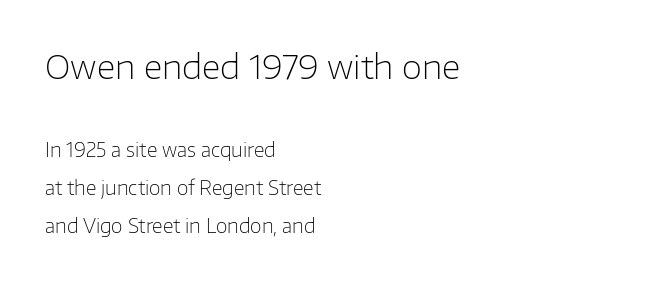
The passage is arranged the way most books set body copy — flush left. The block sitting higher on the canvas is the one with enlarged characters. The letters advance in unequal steps, a hallmark of proportional type. These lines are composed in type without serifs.
